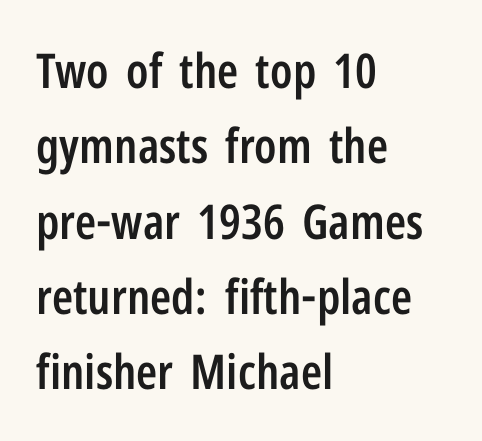
The image shows 48 px semibold, condensed sans-serif type, upright; set left-aligned, normal line spacing (1.57x), normal letter spacing, not underlined; low stroke contrast and a medium x-height.
